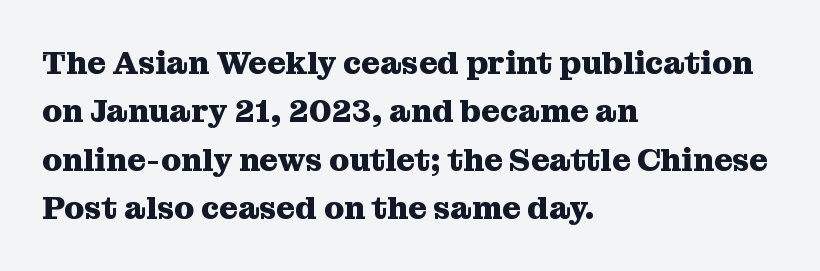
The passage shown is emphatically bold. Do the letters lean? They stand straight. In CSS terms this would be text-align: left. No extra tracking has been applied to these lines. Each letter keeps its own natural width here, so spacing adapts to shape.
